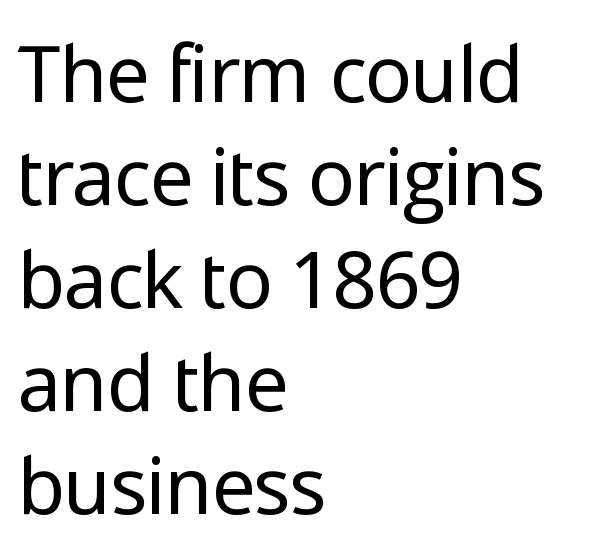
Q: Is the text bold? A: No.
Q: Is the text italic (slanted)? A: No, it is upright.
Q: Is the typeface a serif or a sans-serif typeface? A: Sans-serif.
Q: Is the text underlined? A: No.
Q: How is the paragraph aligned? A: Left-aligned.
Q: Is the spacing between letters normal or unusually wide? A: Normal.
Q: Is the spacing between lines tight, normal or loose? A: Normal.
Q: Width (condensed, normal, or wide)? A: Normal.
Q: Stroke contrast? A: Low.
Q: x-height? A: Medium.
Q: Monospaced? A: No.
